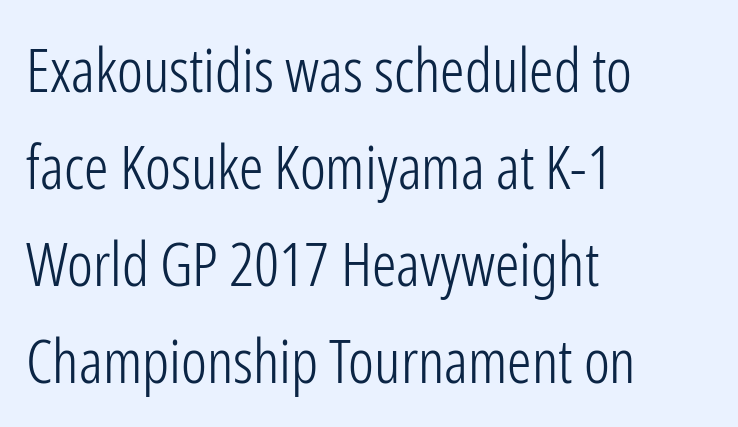
The image shows 61 px light, condensed sans-serif type, upright; set left-aligned, normal line spacing (1.59x), normal letter spacing, not underlined; low stroke contrast and a medium x-height.
